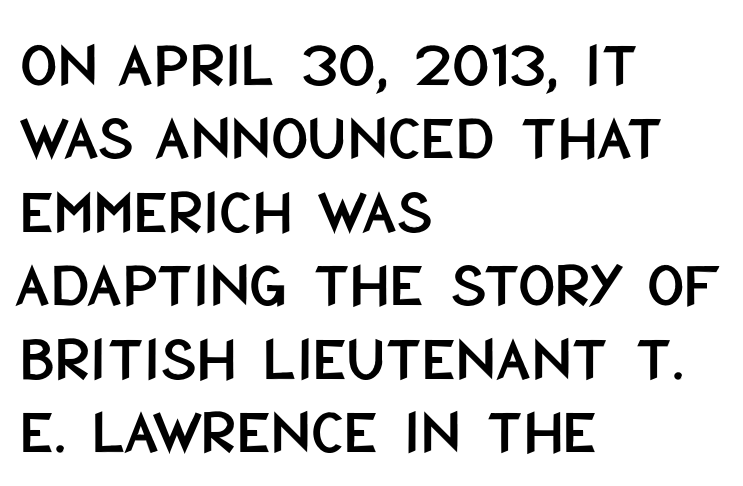
Q: Is the text italic (slanted)? A: No, it is upright.
Q: Is the typeface a serif or a sans-serif typeface? A: Sans-serif.
Q: Is the text underlined? A: No.
Q: How is the paragraph aligned? A: Left-aligned.
Q: Is the spacing between letters normal or unusually wide? A: Normal.
Q: Is the spacing between lines tight, normal or loose? A: Tight.
Q: Width (condensed, normal, or wide)? A: Condensed.
Q: Stroke contrast? A: Low.
Q: x-height? A: Large.
Q: Monospaced? A: No.
